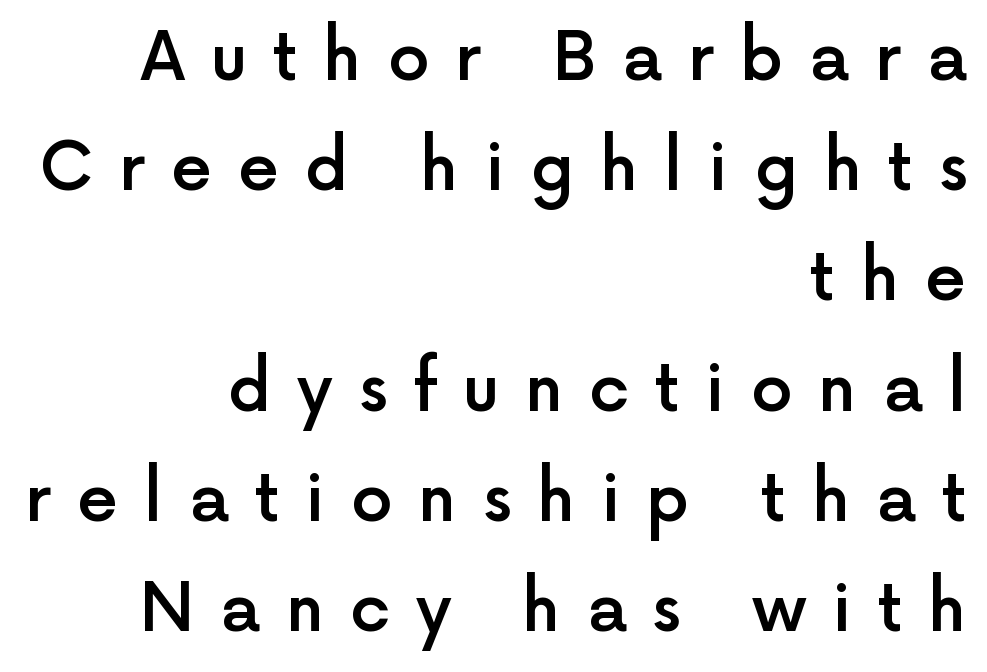
{"serif": "no", "italic": "no", "bold": "semi", "weight": "semibold", "width": "normal", "x_height": "medium", "monospaced": "no", "underline": "no", "align": "right", "line_spacing": "normal", "line_spacing_ratio": 1.67, "letter_spacing": "wide", "letter_spacing_em": 0.39, "glyph_px": 66}
